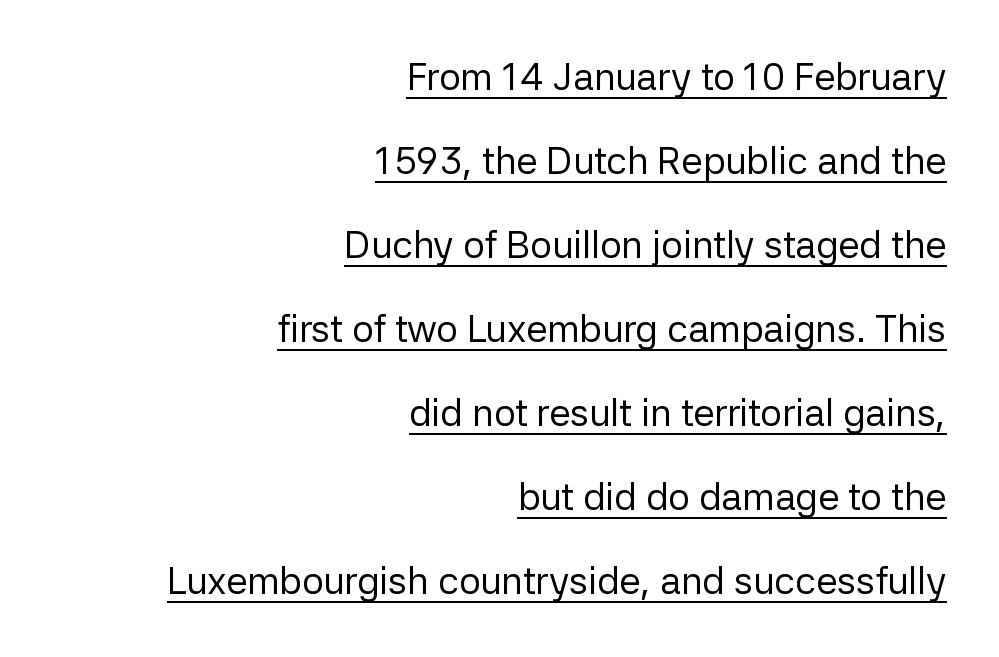
{"serif": "no", "italic": "no", "bold": "no", "weight": "regular", "width": "normal", "stroke_contrast": "low", "x_height": "medium", "monospaced": "no", "underline": "yes", "align": "right", "line_spacing": "loose", "line_spacing_ratio": 2.21, "letter_spacing": "normal", "letter_spacing_em": 0.0, "glyph_px": 38}
